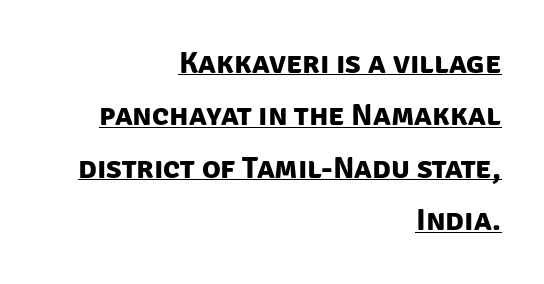
Q: Is the text bold? A: Yes.
Q: Is the typeface a serif or a sans-serif typeface? A: Sans-serif.
Q: Is the text underlined? A: Yes.
Q: How is the paragraph aligned? A: Right-aligned.
Q: Is the spacing between letters normal or unusually wide? A: Normal.
Q: Is the spacing between lines tight, normal or loose? A: Normal.
Q: Width (condensed, normal, or wide)? A: Normal.
Q: Stroke contrast? A: Low.
Q: x-height? A: Large.
Q: Monospaced? A: No.
